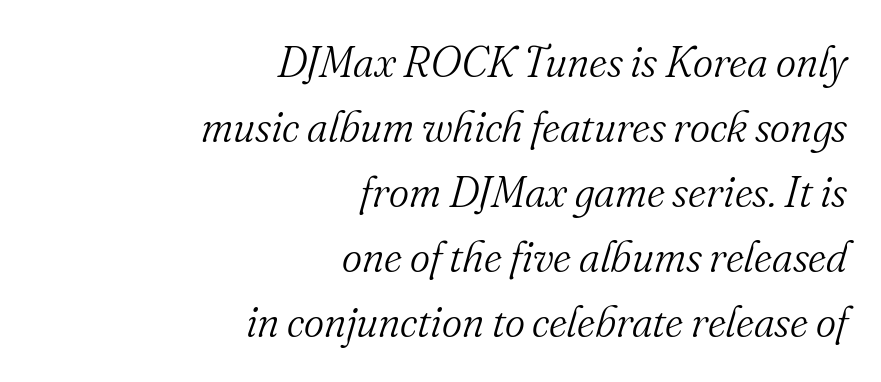
To sum up the face: it has serifs. Compared with a typical body face, this is equally light or lighter still. Each letter keeps its own natural width here, so spacing adapts to shape. An italicized treatment has been applied to the whole sample. The rag falls on the left side of this text block.
